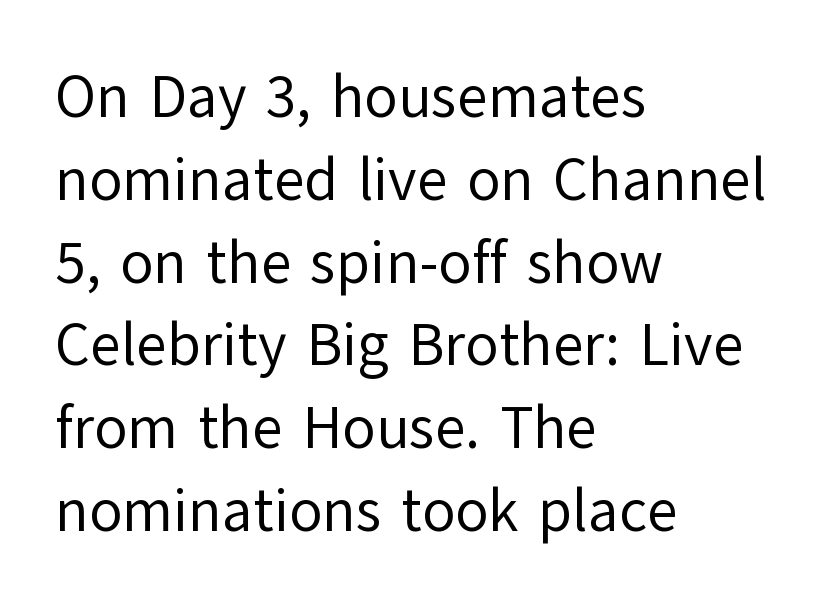
Note the varied advance widths — an 'i' is clearly narrower than an 'm'. Stems here are at most as thick as an everyday book face. The line texture is even and compact thanks to regular tracking. Compared with a centered layout, this one pins lines to the left instead. The passage shown is typeset with a sans-serif family.
